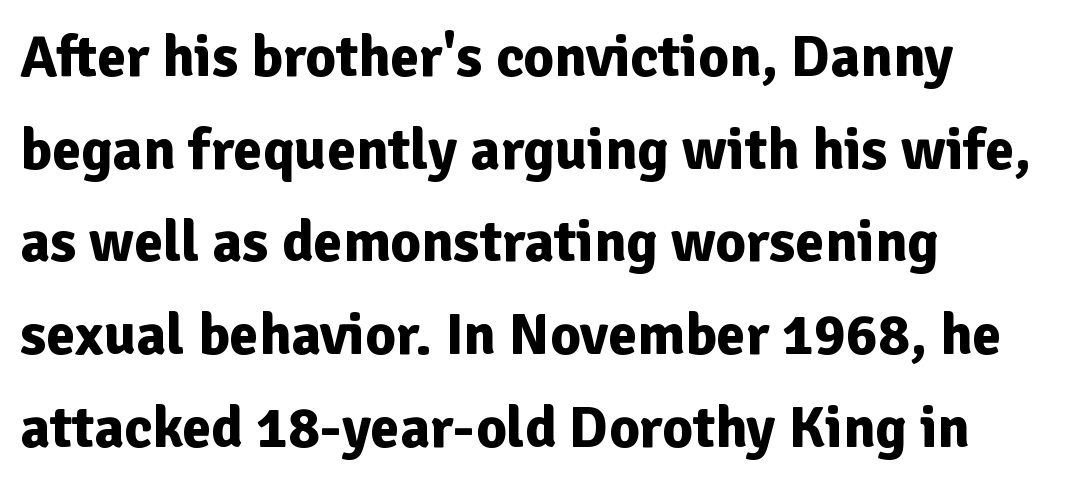
The ragged edge is on the right, which tells us the setting is flush left. Quick note: underline off. Posture: straight, roman, zero tilt. Classification — sans serif. Standard letterfit; no display-style spreading of the glyphs.
